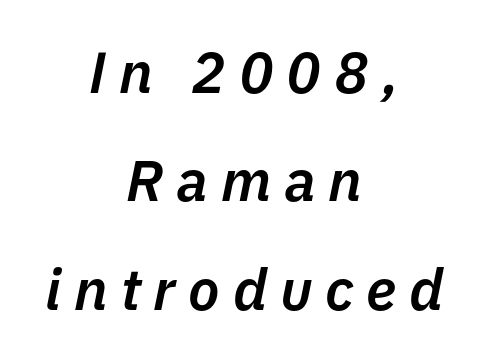
Q: Is the text bold? A: Semi-bold.
Q: Is the text italic (slanted)? A: Yes, it leans right by about 11 degrees.
Q: Is the text underlined? A: No.
Q: How is the paragraph aligned? A: Centered.
Q: Is the spacing between letters normal or unusually wide? A: Unusually wide.
Q: Width (condensed, normal, or wide)? A: Normal.
Q: Stroke contrast? A: Low.
Q: x-height? A: Medium.
Q: Monospaced? A: No.
